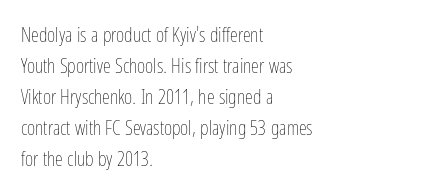
{"italic": "no", "bold": "no", "underline": "no", "align": "left", "line_spacing": "normal", "line_spacing_ratio": 1.55, "letter_spacing": "normal", "letter_spacing_em": 0.0, "glyph_px": 20}
